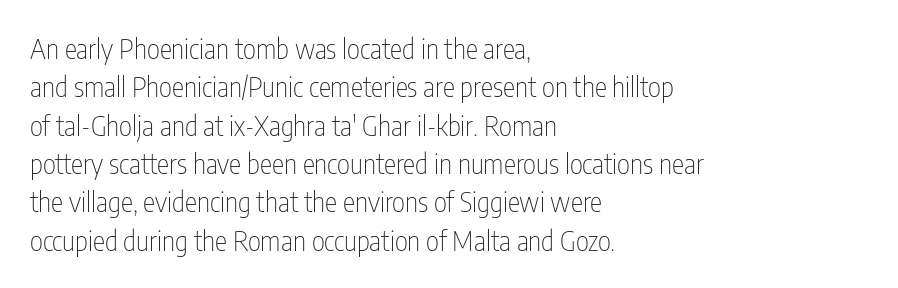
Observe the ordinary spacing: letters are neighbours, not strangers. Ascenders rise straight up at ninety degrees. Visually the block forms a straight wall on the left and a jagged coastline on the right. The words here are not underlined. A quiet, ordinary-to-light weight characterises the typeface. A typesetter would call this leading conventional body-copy spacing.
